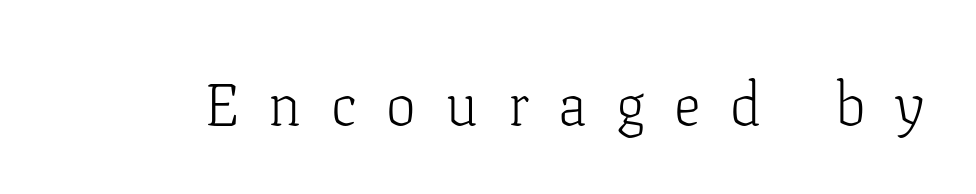
{"serif": "yes", "italic": "no", "bold": "no", "weight": "light", "width": "normal", "stroke_contrast": "low", "x_height": "medium", "monospaced": "no", "underline": "no", "letter_spacing": "wide", "letter_spacing_em": 0.5, "glyph_px": 60}
